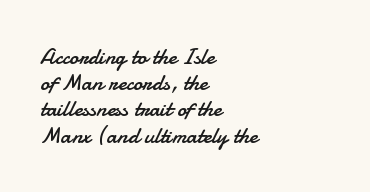
Q: Is the text bold? A: No.
Q: Is the text italic (slanted)? A: Yes.
Q: Is the text underlined? A: No.
Q: How is the paragraph aligned? A: Left-aligned.
Q: Is the spacing between letters normal or unusually wide? A: Normal.
Q: Is the spacing between lines tight, normal or loose? A: Tight.
